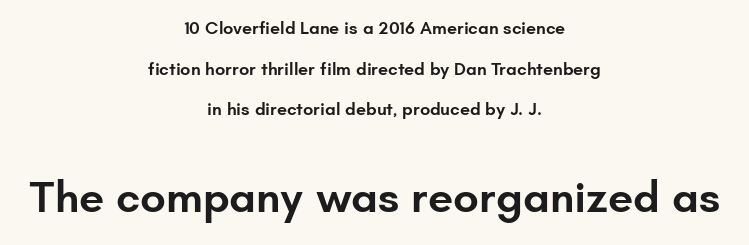
The image shows 45 px semibold sans-serif type, upright; set centered, loose line spacing (2.26x), normal letter spacing, not underlined; the second (bottom) block is 2.5x larger; low stroke contrast and a small x-height.
